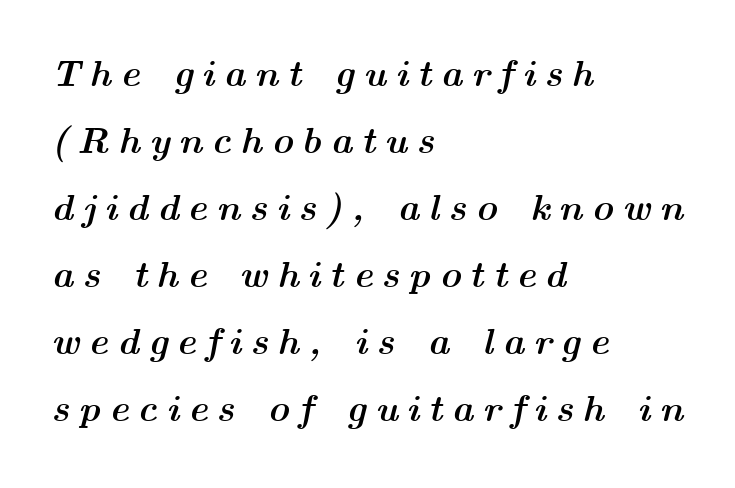
{"italic": "yes", "lean": "right", "slant_degrees": 14, "bold": "yes", "weight": "semibold", "width": "wide", "stroke_contrast": "medium", "x_height": "medium", "monospaced": "no", "underline": "no", "align": "left", "line_spacing_ratio": 1.81, "letter_spacing": "wide", "letter_spacing_em": 0.24, "glyph_px": 37}
